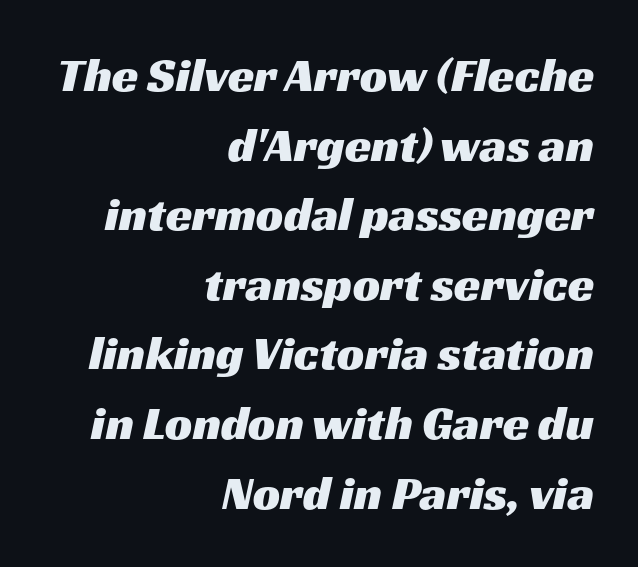
Q: Is the typeface a serif or a sans-serif typeface? A: Sans-serif.
Q: Is the text underlined? A: No.
Q: How is the paragraph aligned? A: Right-aligned.
Q: Is the spacing between letters normal or unusually wide? A: Normal.
Q: Is the spacing between lines tight, normal or loose? A: Normal.
Q: Width (condensed, normal, or wide)? A: Wide.
Q: Stroke contrast? A: Medium.
Q: x-height? A: Medium.
Q: Monospaced? A: No.
